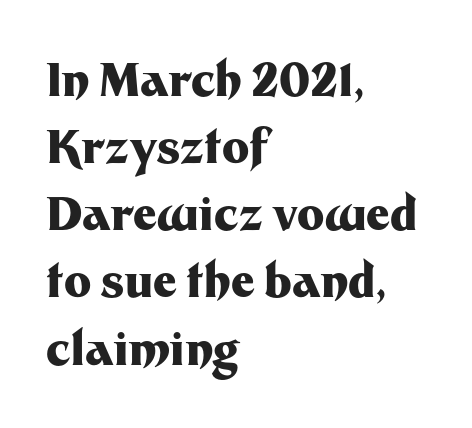
Q: Is the text bold? A: Yes.
Q: Is the text italic (slanted)? A: No, it is upright.
Q: Is the typeface a serif or a sans-serif typeface? A: Sans-serif.
Q: Is the text underlined? A: No.
Q: How is the paragraph aligned? A: Left-aligned.
Q: Is the spacing between letters normal or unusually wide? A: Normal.
Q: Is the spacing between lines tight, normal or loose? A: Normal.
Q: Width (condensed, normal, or wide)? A: Normal.
Q: Stroke contrast? A: Medium.
Q: x-height? A: Medium.
Q: Monospaced? A: No.
